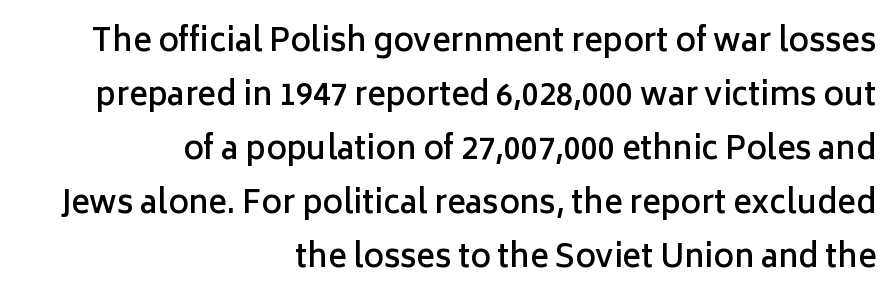
Q: Is the text bold? A: Semi-bold.
Q: Is the text italic (slanted)? A: No, it is upright.
Q: Is the typeface a serif or a sans-serif typeface? A: Sans-serif.
Q: Is the text underlined? A: No.
Q: How is the paragraph aligned? A: Right-aligned.
Q: Is the spacing between letters normal or unusually wide? A: Normal.
Q: Width (condensed, normal, or wide)? A: Normal.
Q: Stroke contrast? A: Low.
Q: x-height? A: Medium.
Q: Monospaced? A: No.
